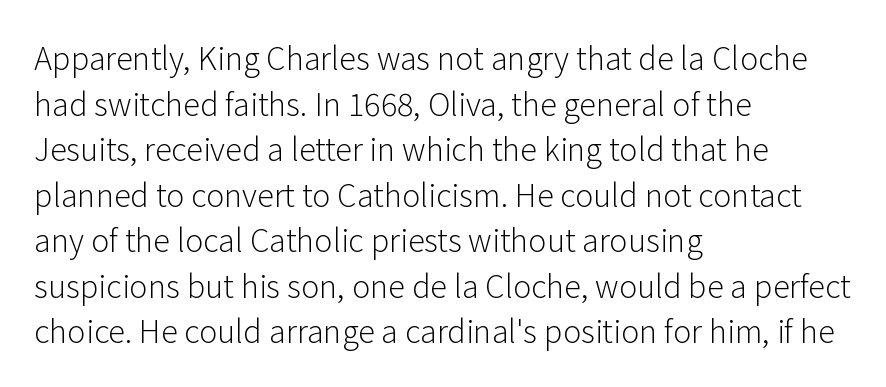
The image shows 31 px light sans-serif type, upright; set left-aligned, normal line spacing (1.47x), normal letter spacing, not underlined; low stroke contrast and a medium x-height.
